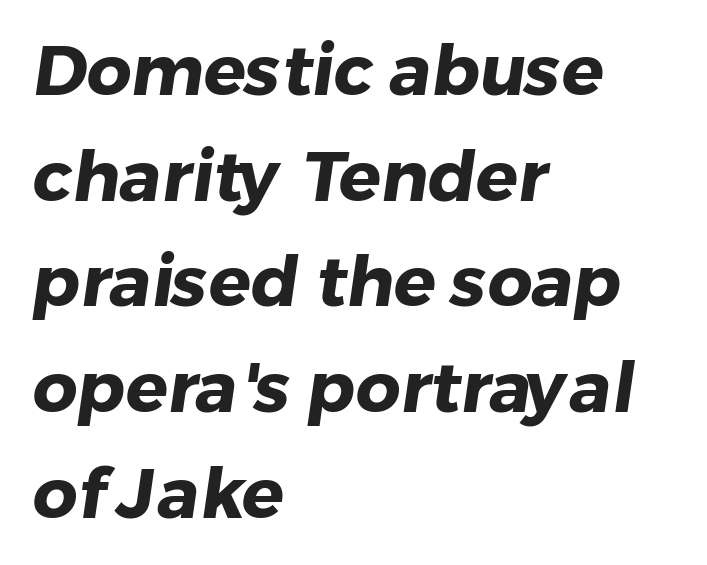
The image shows 70 px heavy sans-serif type; set left-aligned, normal line spacing (1.51x), normal letter spacing, not underlined; low stroke contrast and a medium x-height.
